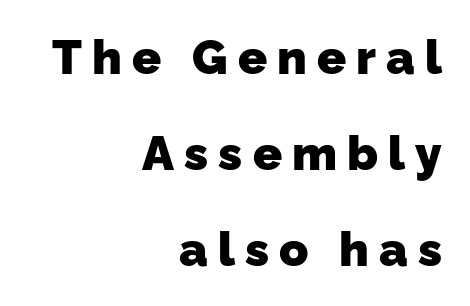
{"serif": "no", "bold": "yes", "weight": "heavy", "width": "normal", "stroke_contrast": "low", "x_height": "medium", "monospaced": "no", "underline": "no", "align": "right", "line_spacing": "loose", "line_spacing_ratio": 2.0, "letter_spacing": "wide", "letter_spacing_em": 0.21, "glyph_px": 48}
